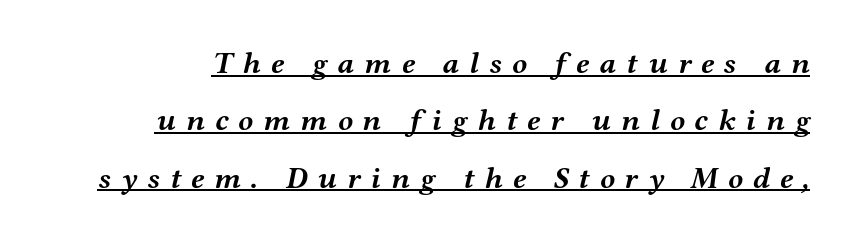
You could only call the tracking loose — the letters float apart. The letters advance in unequal steps, a hallmark of proportional type. A typesetter would label this face a serif. The typography opts for an oblique posture over an upright one.
